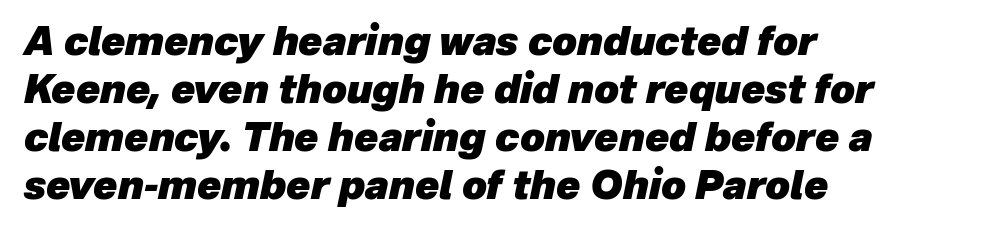
Set as a true bold cut, around the 700 mark. Beneath every word, the page is bare. How are the letters spaced? Ordinarily, with no added tracking. The passage shown is typed in a proportional face where columns would drift. Every row of glyphs begins at an identical x-position on the left.
